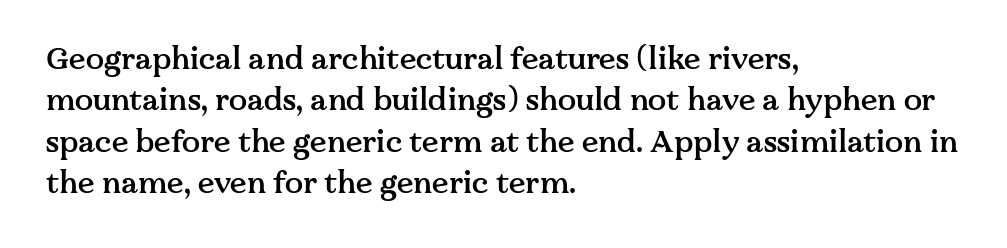
{"serif": "yes", "italic": "no", "bold": "semi", "weight": "semibold", "width": "normal", "stroke_contrast": "medium", "x_height": "medium", "monospaced": "no", "underline": "no", "align": "left", "line_spacing": "normal", "line_spacing_ratio": 1.38, "letter_spacing": "normal", "letter_spacing_em": 0.0, "glyph_px": 30}
